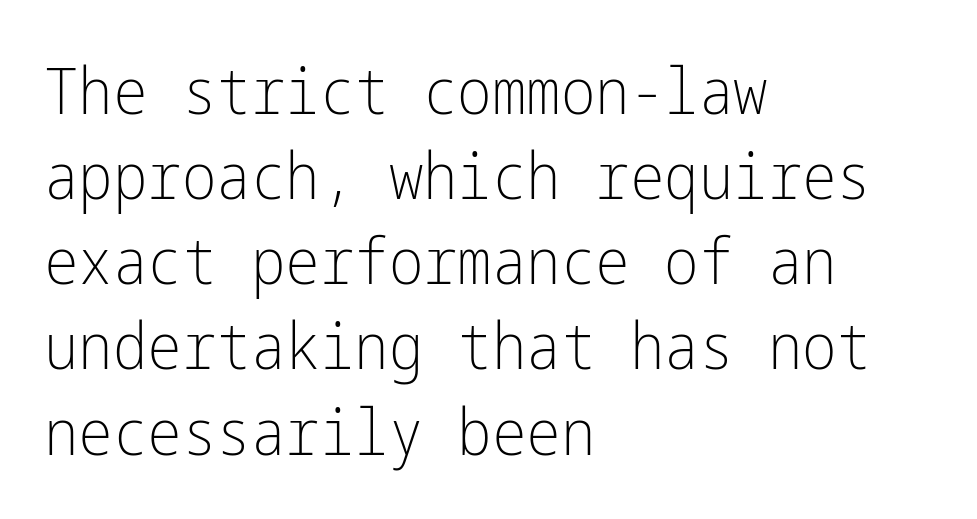
The image shows 65 px light, condensed sans-serif type, upright; set left-aligned, normal line spacing (1.31x), normal letter spacing, not underlined; low stroke contrast and a medium x-height.
